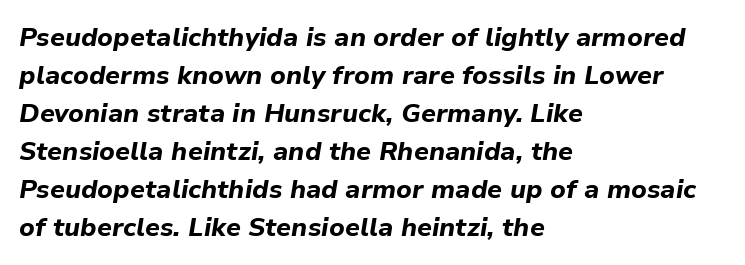
Each glyph is drawn with heavy, bold strokes. The foot of each line stays bare and open. Teacher's note: observe the even left margin — that is flush-left alignment. Would a proofreader flag this as italicized? Yes. Inter-character spacing is left at the font's built-in metrics.
